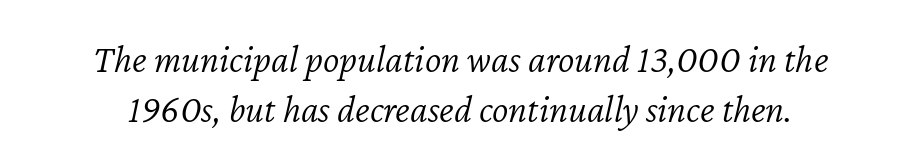
The image shows 39 px light type, italic (leaning right); set normal line spacing (1.28x), normal letter spacing, not underlined; low stroke contrast and a medium x-height.
